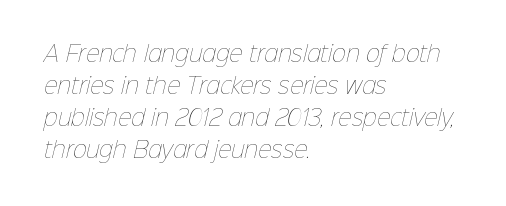
The image shows 21 px text type; set left-aligned, normal line spacing (1.52x), normal letter spacing, not underlined.
